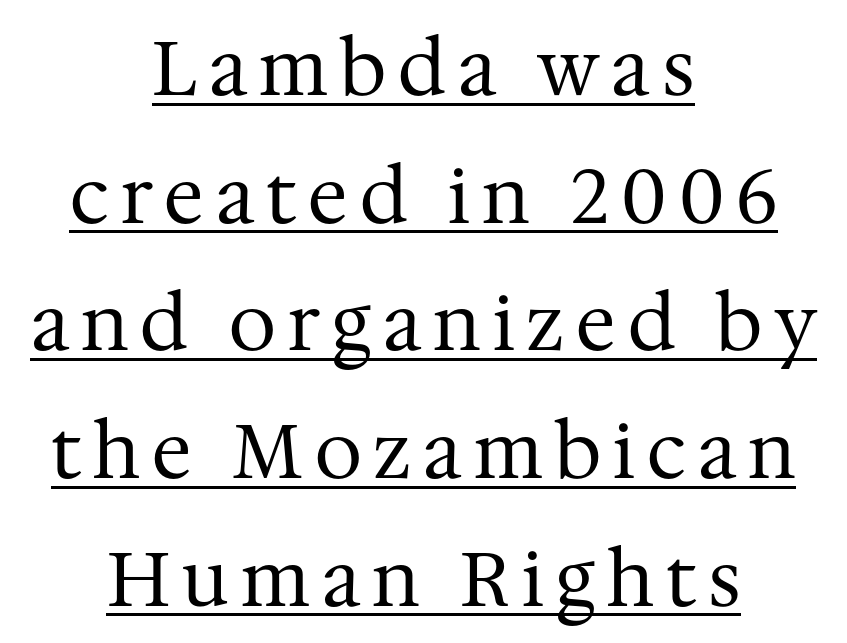
Leftover space on each line is divided equally before and after the words. This sample keeps an unexceptional amount of space between lines. The letters carry serifs — small finishing strokes at the ends of their stems. It's the straight-up-and-down kind of type. Stroke thickness stays within the range of a standard reading face or lighter. The passage shown is typed in a proportional face where columns would drift.
